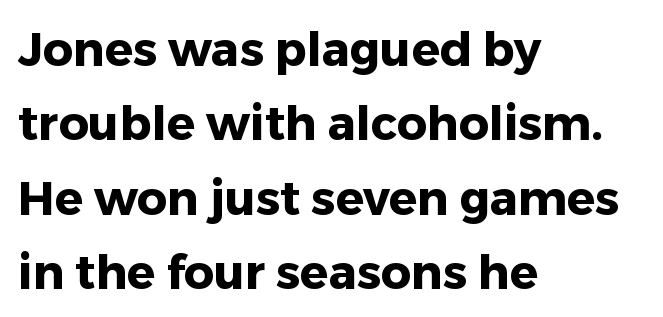
{"serif": "no", "italic": "no", "bold": "yes", "weight": "heavy", "width": "normal", "stroke_contrast": "low", "x_height": "medium", "monospaced": "no", "underline": "no", "align": "left", "line_spacing": "normal", "line_spacing_ratio": 1.58, "letter_spacing": "normal", "letter_spacing_em": 0.0, "glyph_px": 47}
